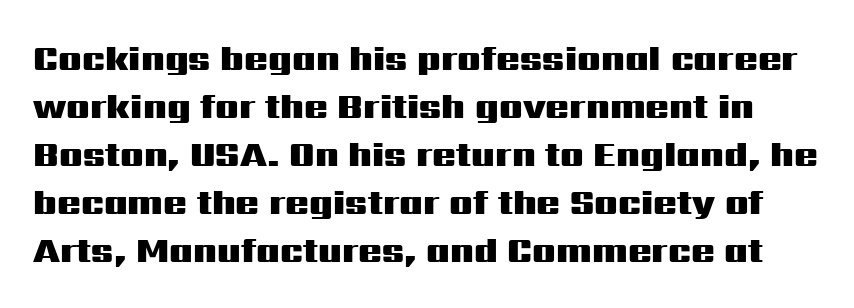
Q: Is the text bold? A: Yes.
Q: Is the text italic (slanted)? A: No, it is upright.
Q: Is the typeface a serif or a sans-serif typeface? A: Sans-serif.
Q: Is the text underlined? A: No.
Q: Is the spacing between letters normal or unusually wide? A: Normal.
Q: Is the spacing between lines tight, normal or loose? A: Normal.
Q: Width (condensed, normal, or wide)? A: Wide.
Q: Stroke contrast? A: Medium.
Q: x-height? A: Medium.
Q: Monospaced? A: No.
